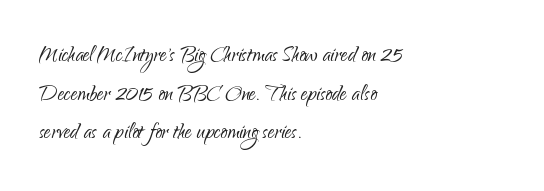
{"bold": "no", "underline": "no", "align": "left", "line_spacing": "normal", "line_spacing_ratio": 1.43, "letter_spacing": "normal", "letter_spacing_em": 0.0, "glyph_px": 27}
